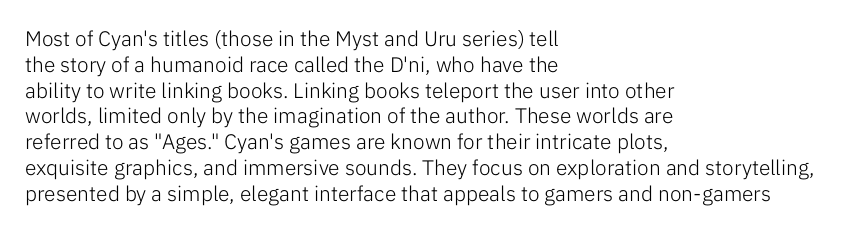
Q: Is the text bold? A: No.
Q: Is the text italic (slanted)? A: No, it is upright.
Q: Is the text underlined? A: No.
Q: How is the paragraph aligned? A: Left-aligned.
Q: Is the spacing between letters normal or unusually wide? A: Normal.
